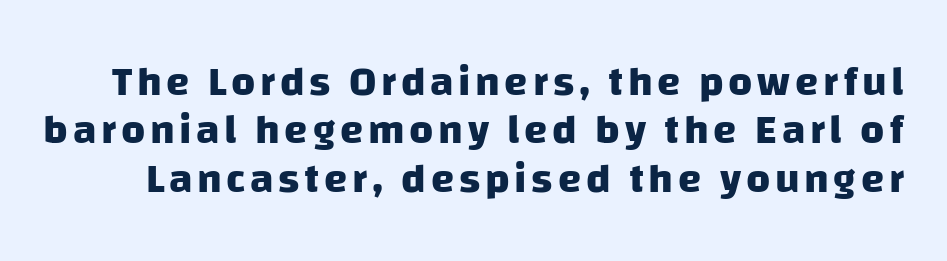
Spacing verdict: proportional, widths tailored to each character. Weight check: bold — yes, fully. No feet cap the strokes, marking this as sans-serif type. Students, observe: this is what under-led, compact text looks like. Words float on clear page, feet unadorned.
